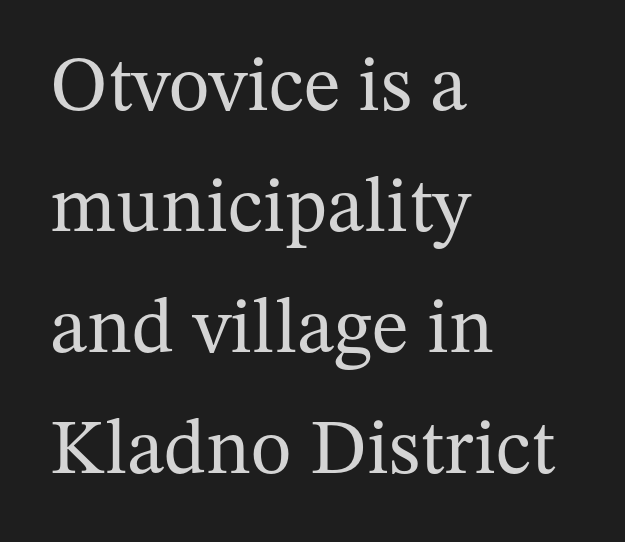
Q: Is the text bold? A: No.
Q: Is the text italic (slanted)? A: No, it is upright.
Q: Is the typeface a serif or a sans-serif typeface? A: Serif.
Q: Is the text underlined? A: No.
Q: How is the paragraph aligned? A: Left-aligned.
Q: Is the spacing between letters normal or unusually wide? A: Normal.
Q: Is the spacing between lines tight, normal or loose? A: Normal.
Q: Width (condensed, normal, or wide)? A: Normal.
Q: Stroke contrast? A: Medium.
Q: x-height? A: Medium.
Q: Monospaced? A: No.
